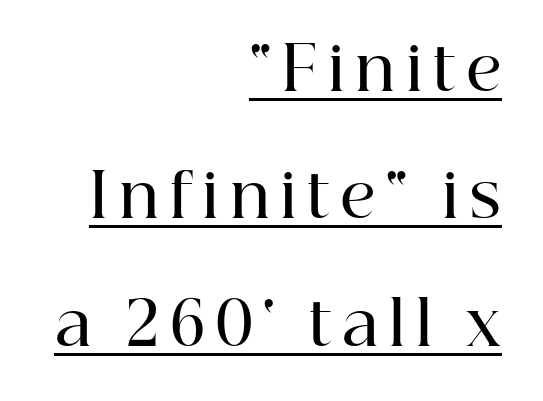
The image shows 61 px semibold serif type, upright; set right-aligned, loose line spacing (2.09x), underlined; high stroke contrast and a medium x-height.
